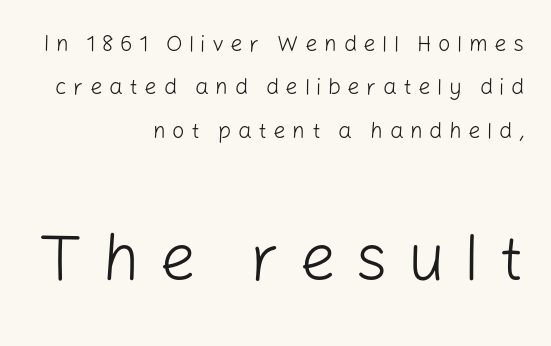
Q: Is the text bold? A: No.
Q: Is the text italic (slanted)? A: No, it is upright.
Q: Is the typeface a serif or a sans-serif typeface? A: Sans-serif.
Q: Is the text underlined? A: No.
Q: How is the paragraph aligned? A: Right-aligned.
Q: Is the spacing between letters normal or unusually wide? A: Unusually wide.
Q: Is the spacing between lines tight, normal or loose? A: Loose.
Q: Which block of text is set in a larger size, the first (top) or the second (bottom)? A: The second (bottom) one.
Q: Width (condensed, normal, or wide)? A: Normal.
Q: Stroke contrast? A: Low.
Q: x-height? A: Medium.
Q: Monospaced? A: No.
